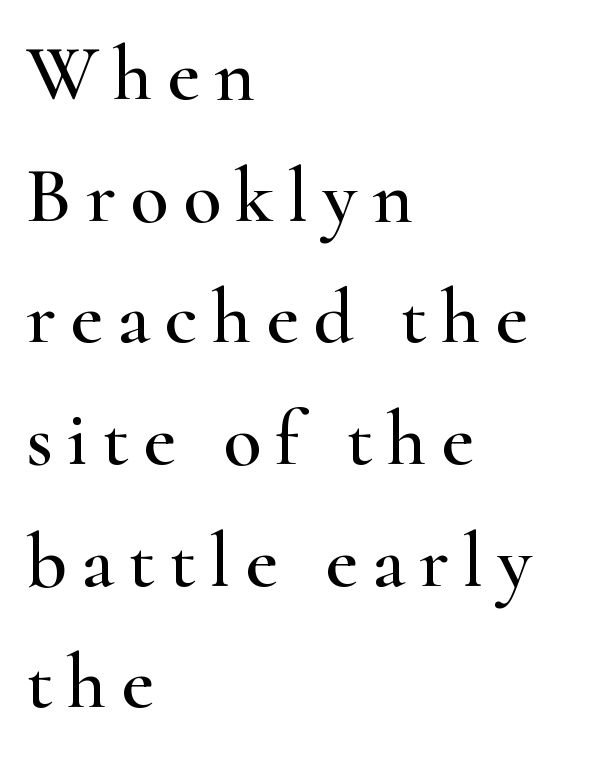
The image shows 79 px wide serif type, upright; set left-aligned, normal line spacing (1.54x), not underlined; high stroke contrast and a small x-height.
